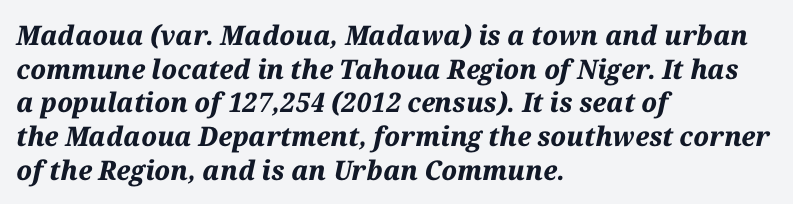
{"italic": "yes", "lean": "right", "slant_degrees": 12, "bold": "yes", "underline": "no", "align": "left", "line_spacing": "normal", "line_spacing_ratio": 1.25, "letter_spacing": "normal", "letter_spacing_em": 0.0, "glyph_px": 27}
